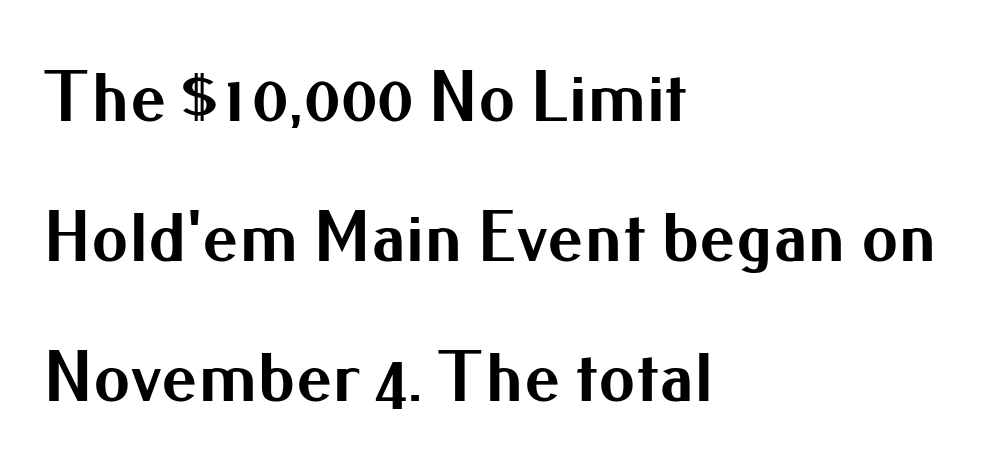
The letters are bold, with thick, heavy strokes. Spacing between characters is what you'd get straight out of the box. Note the varied advance widths — an 'i' is clearly narrower than an 'm'. Each row of text sits above clean, open space. A sans-serif font was chosen for this passage.
